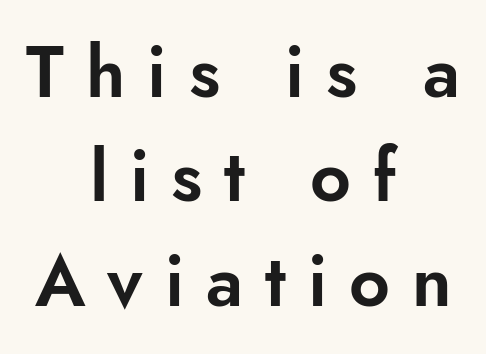
The image shows 71 px sans-serif type, upright; set centered, normal line spacing (1.47x), unusually wide letter spacing (+0.31 em), not underlined; low stroke contrast and a small x-height.
